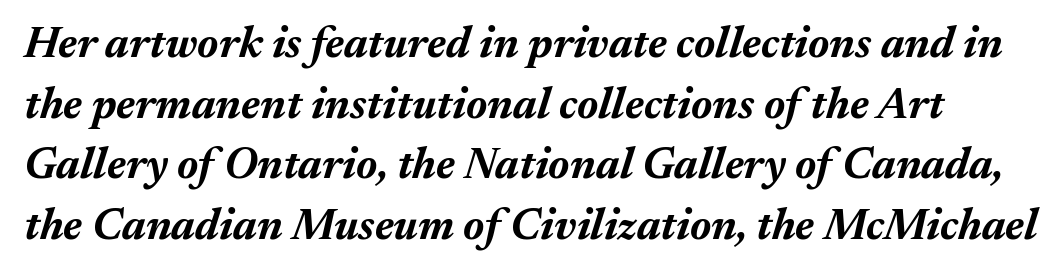
{"italic": "yes", "lean": "right", "slant_degrees": 17, "bold": "yes", "weight": "bold", "width": "normal", "stroke_contrast": "medium", "x_height": "medium", "monospaced": "no", "underline": "no", "line_spacing": "normal", "line_spacing_ratio": 1.38, "letter_spacing": "normal", "letter_spacing_em": 0.0, "glyph_px": 44}
